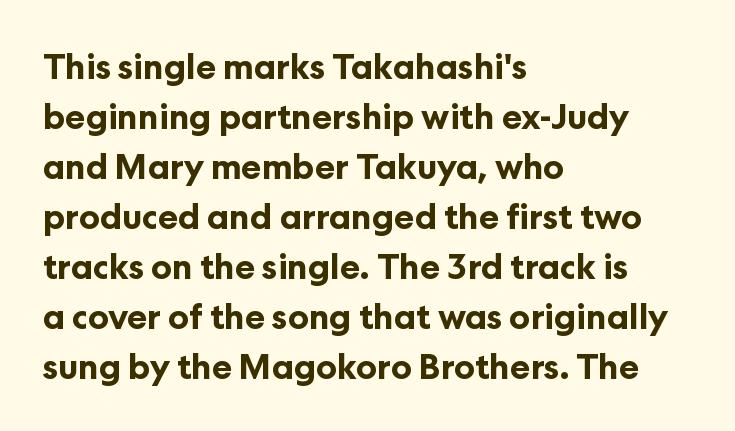
Looks like regular typesetting: each glyph gets only the width it needs. These lines are set flush left with a ragged right edge. The face used here is a sans, in the tradition of grotesques and geometrics. The rendering keeps characters at their native spacing. Characters remain perfectly vertical along every line. The lines sit at an ordinary, default distance from one another.
